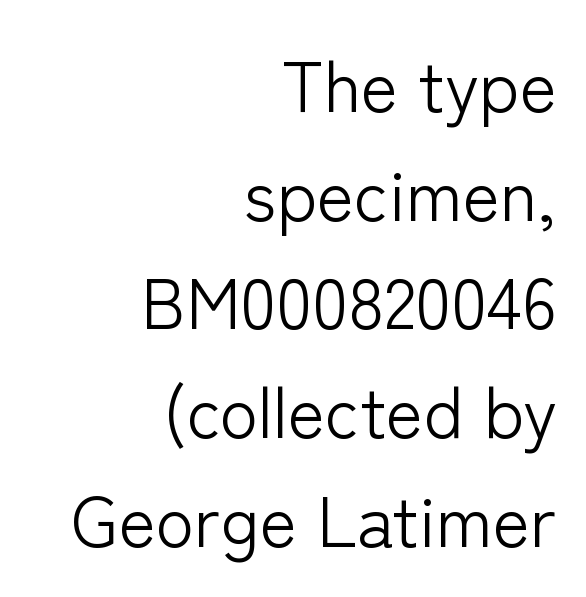
{"serif": "no", "italic": "no", "bold": "no", "weight": "light", "width": "normal", "stroke_contrast": "low", "x_height": "medium", "monospaced": "no", "underline": "no", "align": "right", "line_spacing": "normal", "line_spacing_ratio": 1.53, "letter_spacing": "normal", "letter_spacing_em": 0.0, "glyph_px": 71}
